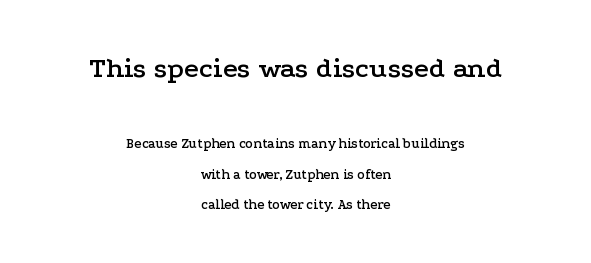
{"serif": "yes", "italic": "no", "width": "wide", "stroke_contrast": "low", "x_height": "medium", "monospaced": "no", "underline": "no", "align": "center", "line_spacing": "loose", "line_spacing_ratio": 2.18, "letter_spacing": "normal", "letter_spacing_em": 0.0, "larger_block": "first", "size_ratio": 2.07, "glyph_px": 29}
